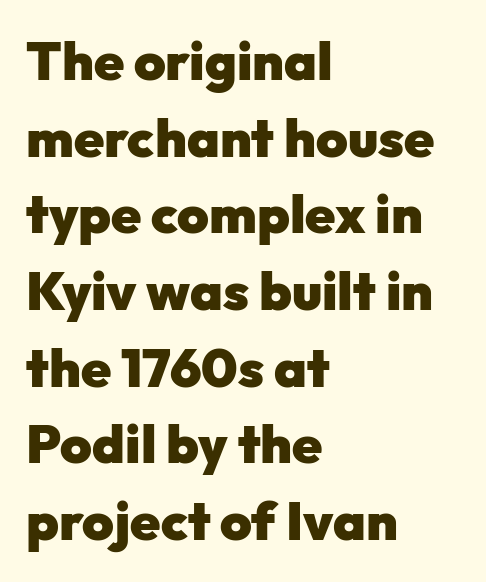
The passage shown is not underscored anywhere. Notice how thick the strokes are: this is what a full bold looks like. If you measured baseline to baseline, you'd find a middling distance. The rendering keeps characters at their native spacing.
